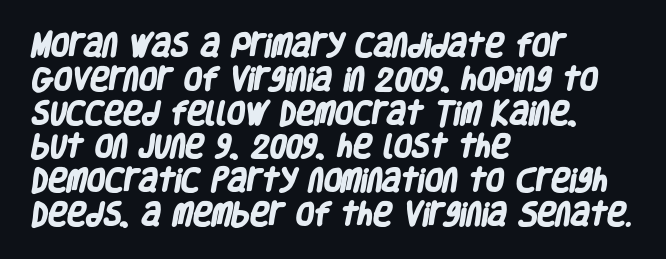
Q: Is the text bold? A: Yes.
Q: Is the text underlined? A: No.
Q: How is the paragraph aligned? A: Left-aligned.
Q: Is the spacing between letters normal or unusually wide? A: Normal.
Q: Is the spacing between lines tight, normal or loose? A: Normal.
